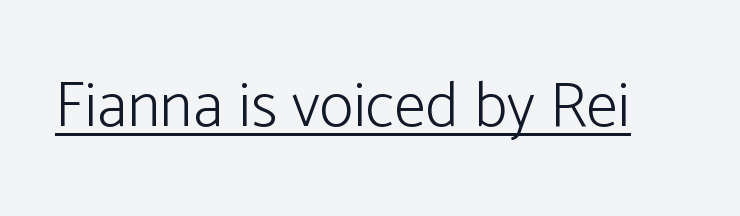
The rendering uses natural spacing where letterforms have individual widths. There is no visible air inserted between adjacent glyphs. Quick note: underline on. Regarding serifs, this sample does without them.
